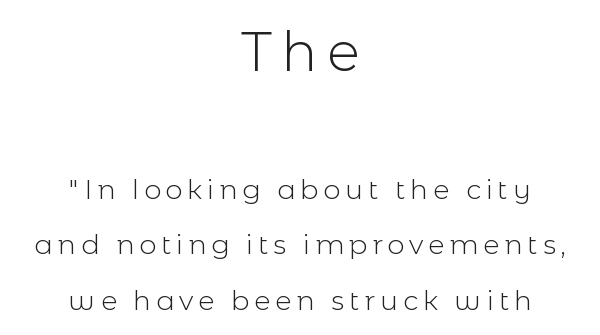
The image shows 54 px light sans-serif type, upright; set centered, loose line spacing (2.05x), not underlined; the first (top) block is 2.0x larger; a medium x-height.
